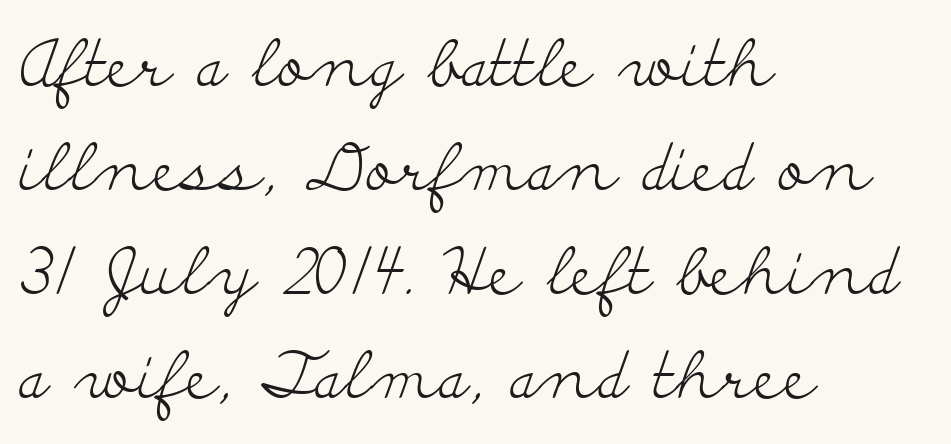
Q: Is the text bold? A: No.
Q: Is the text italic (slanted)? A: Yes.
Q: Is the typeface a serif or a sans-serif typeface? A: Serif.
Q: Is the text underlined? A: No.
Q: How is the paragraph aligned? A: Left-aligned.
Q: Is the spacing between letters normal or unusually wide? A: Normal.
Q: Is the spacing between lines tight, normal or loose? A: Normal.
Q: Width (condensed, normal, or wide)? A: Wide.
Q: Stroke contrast? A: Low.
Q: x-height? A: Small.
Q: Monospaced? A: No.
